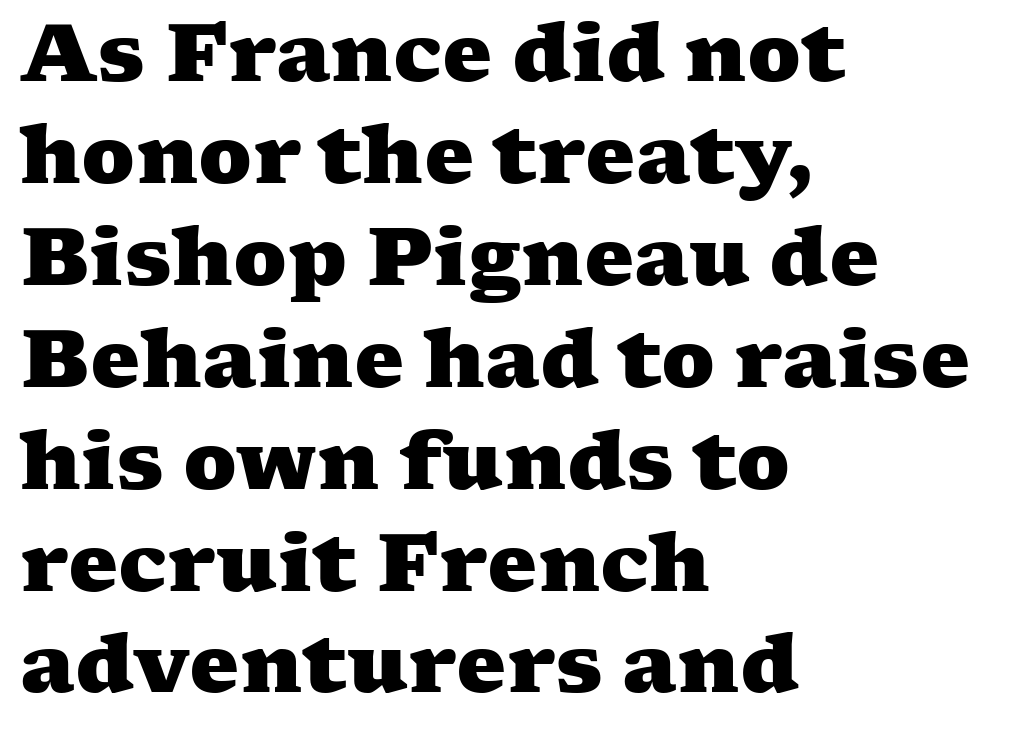
These lines are rendered in a variable-pitch font. Check under the words: just untouched page. Strokes here are thick enough to call this a true bold. Compared with typical paragraphs, the rows here are spaced about the same.
